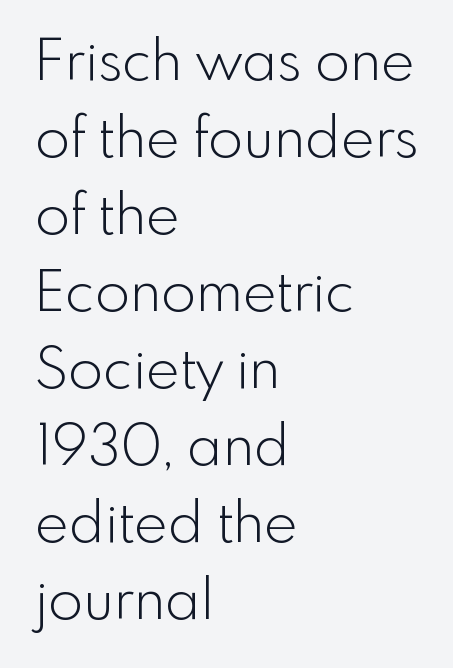
Vertical strokes here are truly vertical. Normally led — the rows are evenly, conventionally spaced. Think standard paragraph weight, or any step lighter than that. You could not count columns in this text — the font is proportionally spaced. Glance below the letters and you will spot only blank space.
